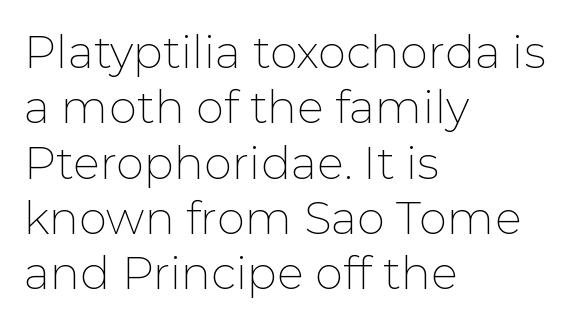
Check under the words: just untouched page. Is the stroke heavy? The answer is a plain regular-or-lighter. Proportional: the letters do not fall into vertical columns. Tracking value appears to be zero — textbook default spacing. The rendering anchors every line to the left-hand side. The text was rendered using a sans face with plain stroke endings.
